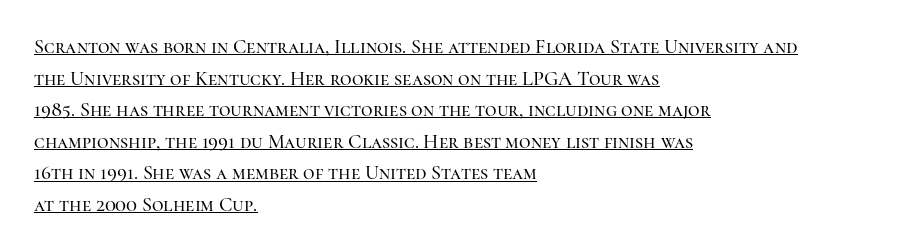
The typesetter chose a ragged-right arrangement here. The rendered words wear a rule along their underside. This block has exactly the height ordinary leading produces. You could call the tracking neutral — neither tight nor loose. The lettering stays uniformly vertical, giving the passage a roman look.
